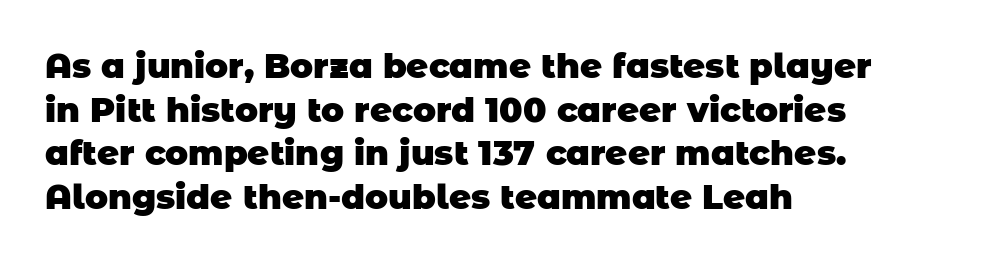
These lines are rendered in a variable-pitch font. The type family on display is of the sans-serif kind. The glyphs have the mass of a bold cut. Horizontal bands of white between lines are of average thickness. A clean baseline with only descenders dipping below it. Spacing between characters is what you'd get straight out of the box.
